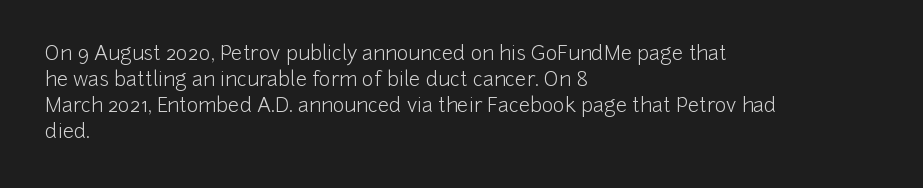
Q: Is the text bold? A: No.
Q: Is the text italic (slanted)? A: No, it is upright.
Q: Is the text underlined? A: No.
Q: How is the paragraph aligned? A: Left-aligned.
Q: Is the spacing between letters normal or unusually wide? A: Normal.
Q: Is the spacing between lines tight, normal or loose? A: Normal.
